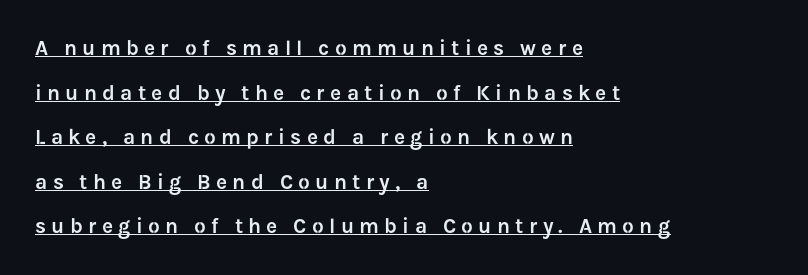
These lines stand farther apart than default settings would place them. Casual observation: everything's shoved over to the left. Like a heading marked for emphasis, these lines bear an underscore. The type is letterspaced generously, with wide tracking. Vertical strokes here are truly vertical.
